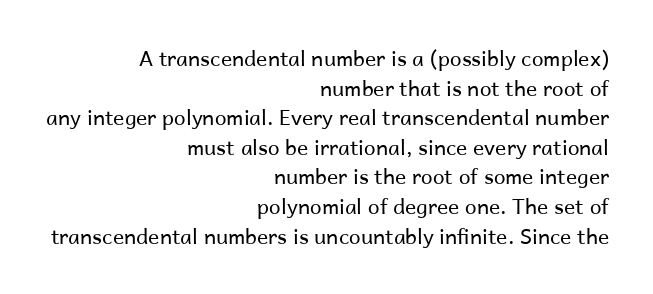
Does the leading feel generous? No, just average. Bare-footed words on every line. There is no visible air inserted between adjacent glyphs. The rendering anchors every line to the right-hand side. The weight would be labelled regular, book, light, or lighter still. Ordinary non-slanted type is in use.
